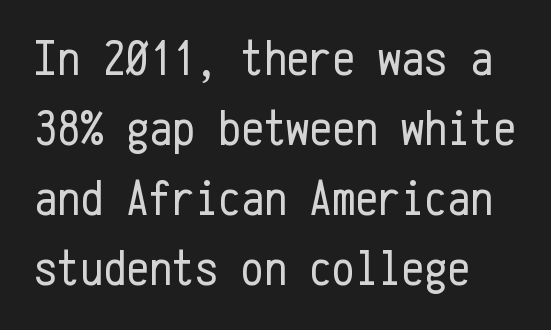
The type is set solid horizontally, with unmodified tracking. Weight class: somewhere from thin through regular. Think of a typewriter: that constant character pitch is what you see here. Style check: upright. Each new line begins a customary step beneath the previous one. Type without underlining.
